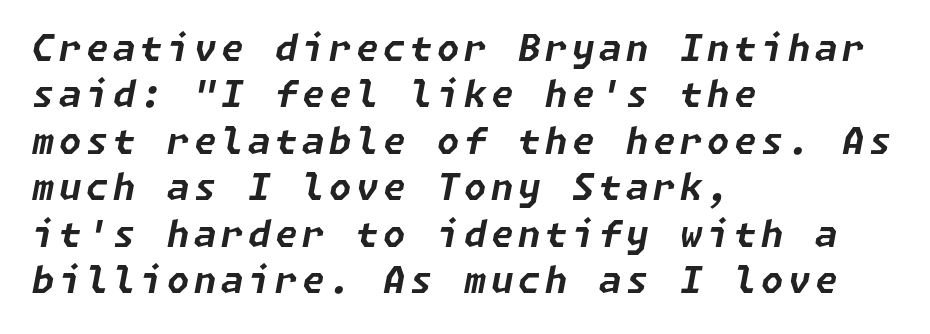
If you drew a line through each stem, it would be angled. Has an underline been added? It has not. Weight check: bold — yes, fully. Quick note: interline space is typical. The paragraph shown leans on its left margin.
